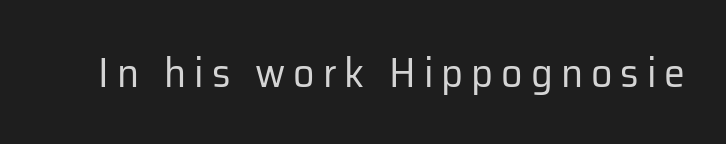
The image shows 42 px regular-weight sans-serif type, upright; set not underlined; low stroke contrast and a medium x-height.
